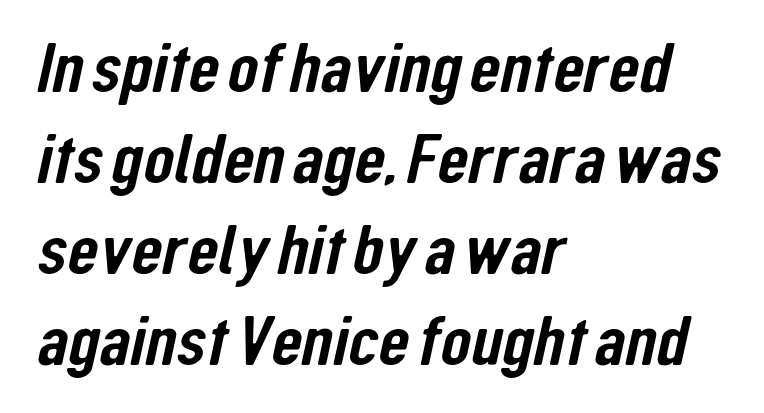
The zone under the glyphs is completely vacant. Here the designer chose a conventional face with non-uniform glyph widths. There is no visible air inserted between adjacent glyphs. Leftover space on each line is placed entirely after the last word. The glyphs in this specimen are sans serif. Evenly set lines give the paragraph a standard silhouette.
